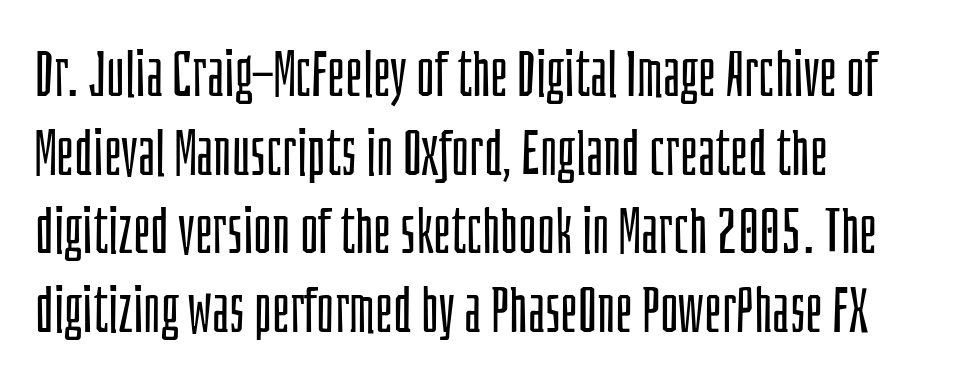
Caption: multi-line text, flush left, ragged right. Heft: none added — not bold. The designer went with a sans here, leaving each stem footless. Here the glyphs are tracked normally, forming tight word shapes. Each letter keeps its own natural width here, so spacing adapts to shape. These lines were composed using upright roman letters.
